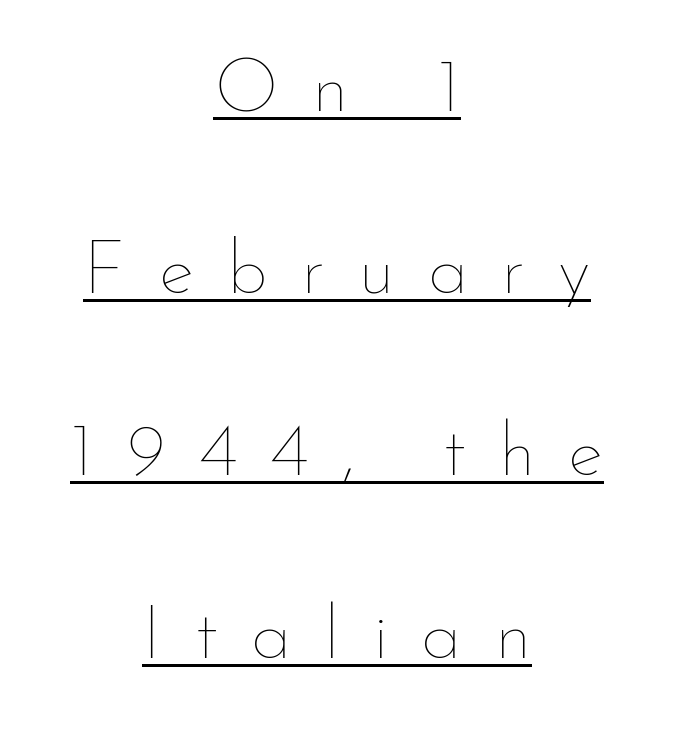
{"italic": "no", "bold": "no", "weight": "thin", "width": "normal", "stroke_contrast": "low", "x_height": "small", "monospaced": "no", "underline": "yes", "align": "center", "line_spacing": "loose", "line_spacing_ratio": 2.43, "letter_spacing": "wide", "letter_spacing_em": 0.44, "glyph_px": 75}
